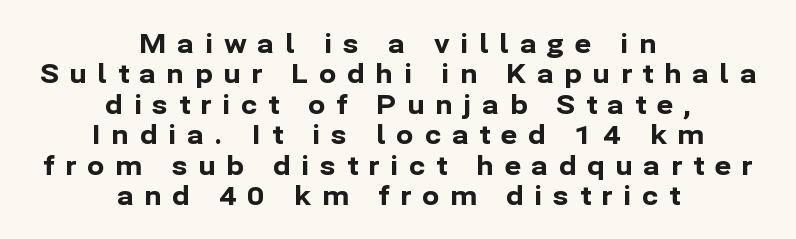
Q: Is the text bold? A: Yes.
Q: Is the text italic (slanted)? A: No, it is upright.
Q: Is the text underlined? A: No.
Q: How is the paragraph aligned? A: Centered.
Q: Is the spacing between letters normal or unusually wide? A: Unusually wide.
